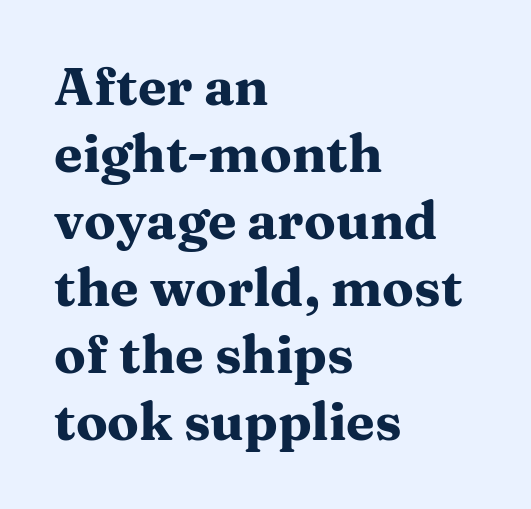
Q: Is the text bold? A: Yes.
Q: Is the text italic (slanted)? A: No, it is upright.
Q: Is the typeface a serif or a sans-serif typeface? A: Serif.
Q: Is the text underlined? A: No.
Q: How is the paragraph aligned? A: Left-aligned.
Q: Is the spacing between letters normal or unusually wide? A: Normal.
Q: Is the spacing between lines tight, normal or loose? A: Normal.
Q: Width (condensed, normal, or wide)? A: Wide.
Q: Stroke contrast? A: Medium.
Q: x-height? A: Medium.
Q: Monospaced? A: No.
